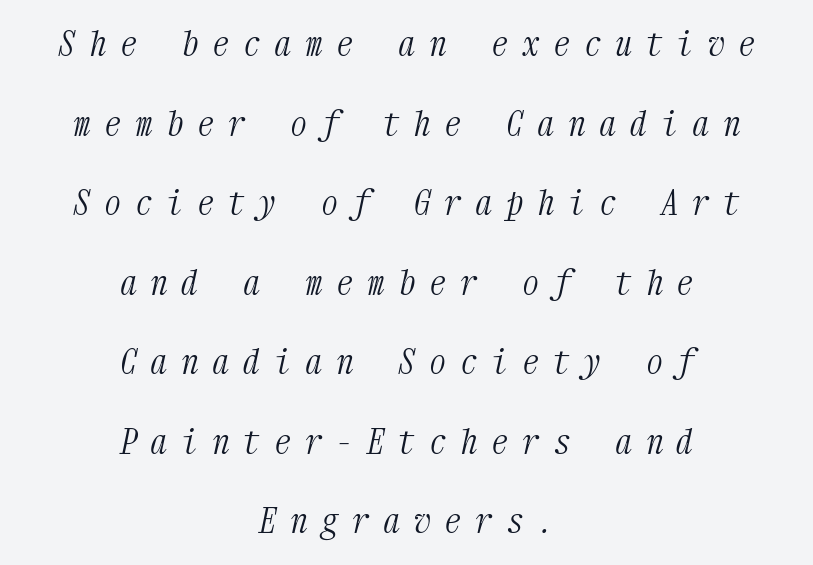
{"serif": "yes", "italic": "yes", "lean": "right", "slant_degrees": 12, "bold": "no", "weight": "light", "width": "condensed", "stroke_contrast": "medium", "x_height": "medium", "monospaced": "yes", "underline": "no", "align": "center", "line_spacing": "loose", "line_spacing_ratio": 2.34, "letter_spacing": "wide", "letter_spacing_em": 0.41, "glyph_px": 34}
